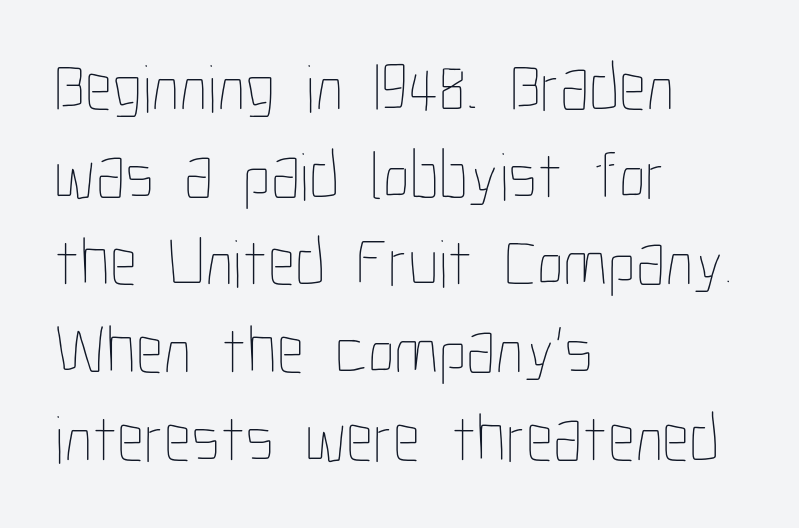
Observe the ordinary spacing: letters are neighbours, not strangers. A typesetter would mark this as roman, not italic. Do the characters align in a grid? No, the font is proportional. Think standard paragraph weight, or any step lighter than that.
